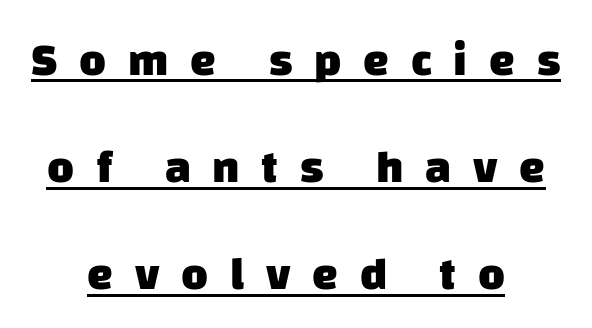
The image shows 46 px heavy sans-serif type; set centered, loose line spacing (2.33x), unusually wide letter spacing (+0.47 em), underlined; low stroke contrast and a large x-height.
